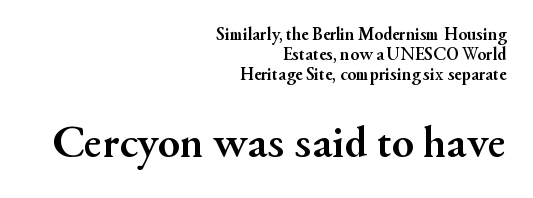
The image shows 46 px semibold serif type, upright; set right-aligned, tight line spacing (1.11x), normal letter spacing, not underlined; the second (bottom) block is 2.56x larger; medium stroke contrast and a small x-height.
